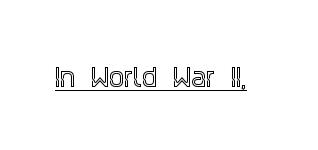
Q: Is the text italic (slanted)? A: No, it is upright.
Q: Is the text underlined? A: Yes.
Q: Is the spacing between letters normal or unusually wide? A: Normal.
